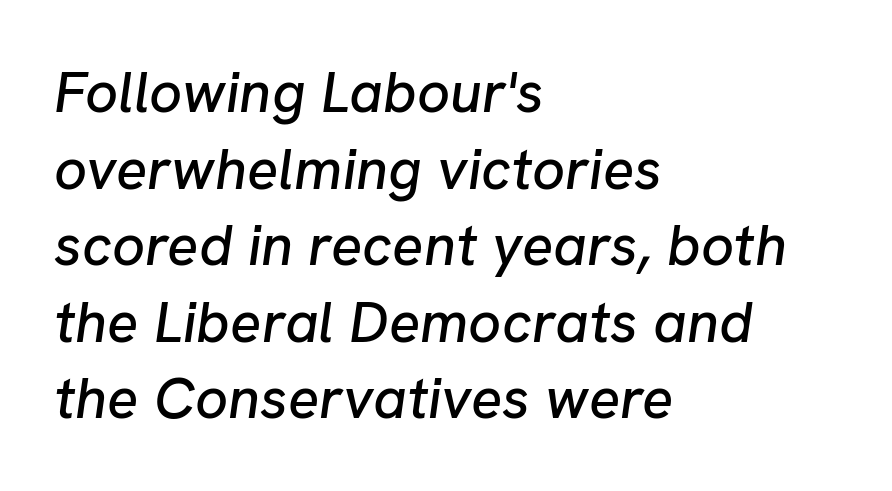
The gap between lines stays unmarked. The rendering keeps characters at their native spacing. Quick note: italic. The block of text has a typical density, with ordinary space between rows.
